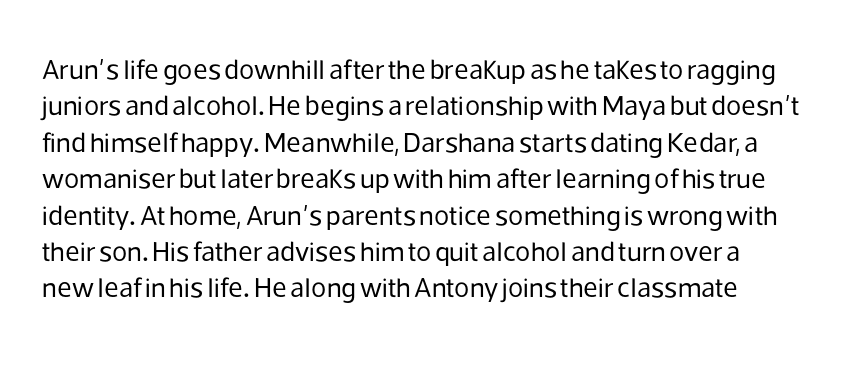
The image shows 28 px regular-weight sans-serif type, upright; set left-aligned, normal line spacing (1.3x), normal letter spacing, not underlined; low stroke contrast and a medium x-height.
